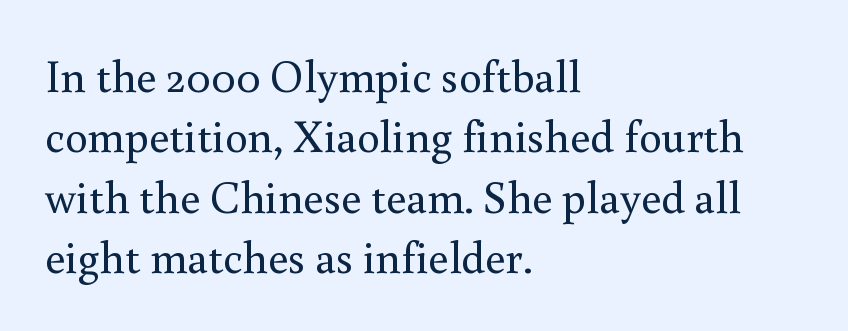
Characters remain perfectly vertical along every line. Think of a printed novel: that variable character pitch is what you see here. Vertical stems look standard width or narrower in stroke. Look at the tracking — it's just the regular setting, nothing added. Line beginnings align vertically; line endings do not. Is there much room between lines? A standard amount, neither cramped nor airy.
